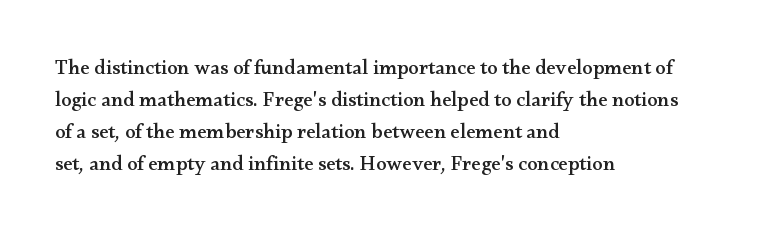
Layout note: lines flush left. The string is rendered with underlining switched off. The line texture is even and compact thanks to regular tracking. A roman cut, with each character standing at attention. The space between consecutive lines is moderate.
